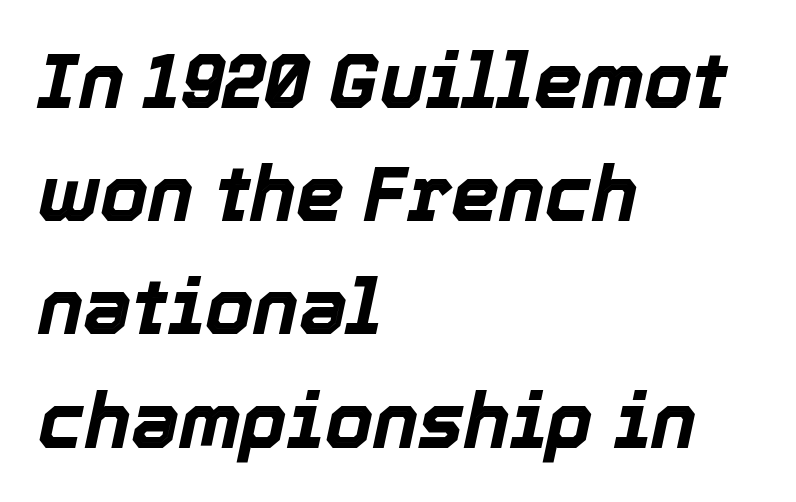
The image shows 77 px bold type, italic (leaning right); set left-aligned, normal line spacing (1.47x), normal letter spacing, not underlined; a medium x-height.
